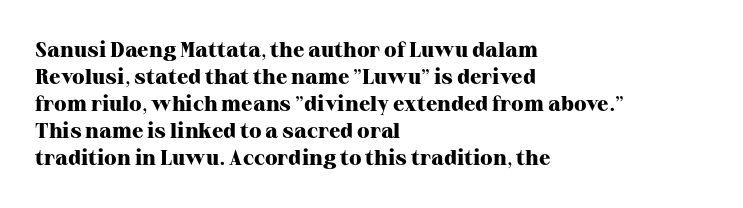
{"italic": "no", "bold": "yes", "underline": "no", "align": "left", "line_spacing": "normal", "line_spacing_ratio": 1.29, "letter_spacing": "normal", "letter_spacing_em": 0.0, "glyph_px": 21}
